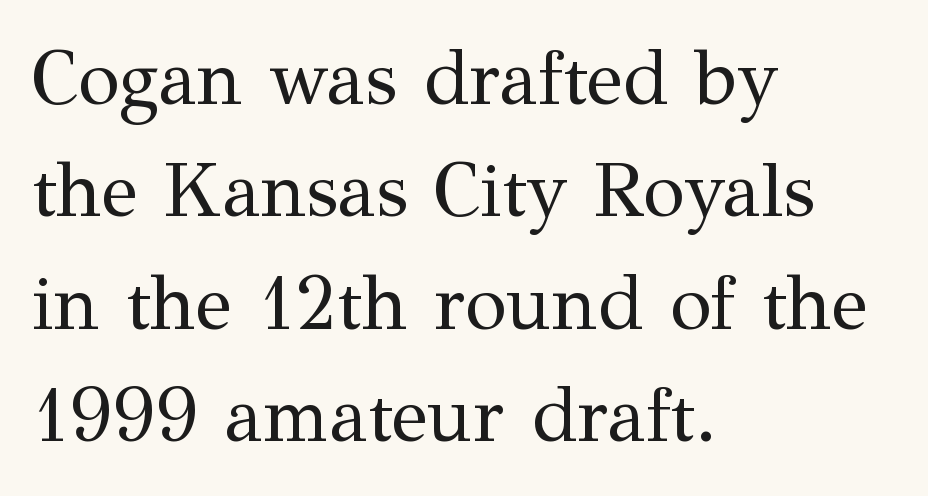
No extra tracking has been applied to these lines. Anything drawn beneath the words? Only blank space. Each letter keeps its own natural width here, so spacing adapts to shape. The setting favours the left margin, as ordinary paragraphs usually do. I'd call this a serif setting — the letters wear small feet.
